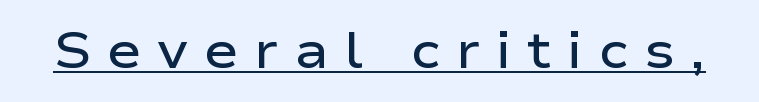
Think of a printed novel: that variable character pitch is what you see here. The letters are semibold — heavier than regular but short of a full bold. Unlike a traditional serif, this face leaves its strokes unadorned. What stands out about the letter spacing? Its width — letters are far apart. Unlike italic type, these characters show no tilt at all. The face used here appears with an underline applied.
